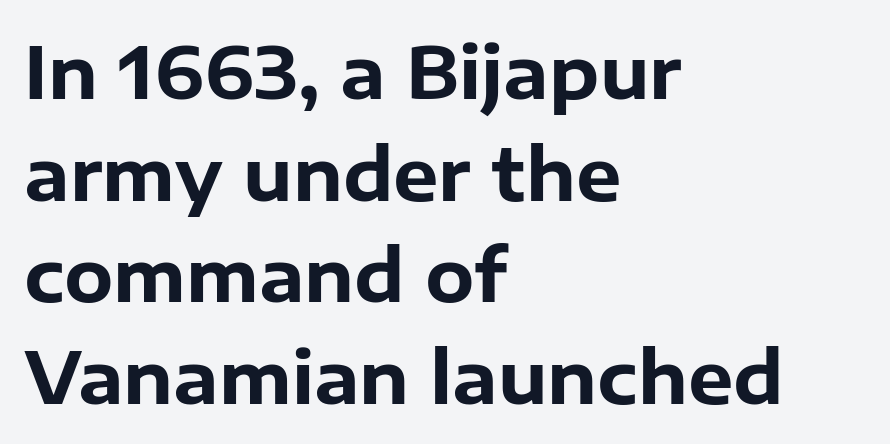
{"serif": "no", "italic": "no", "bold": "yes", "weight": "bold", "width": "normal", "stroke_contrast": "low", "x_height": "medium", "monospaced": "no", "underline": "no", "align": "left", "line_spacing": "normal", "line_spacing_ratio": 1.41, "letter_spacing": "normal", "letter_spacing_em": 0.0, "glyph_px": 72}
